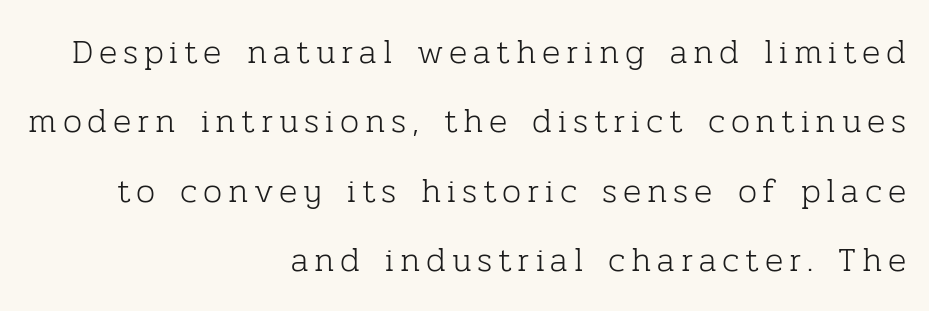
The image shows 34 px light serif type, upright; set right-aligned, loose line spacing (2.04x), not underlined; low stroke contrast and a medium x-height.
